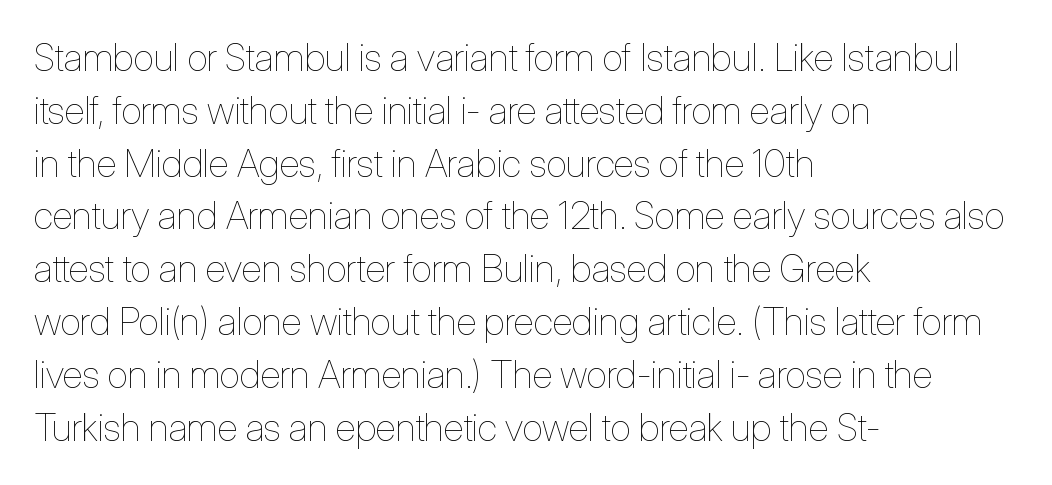
{"italic": "no", "bold": "no", "weight": "thin", "width": "condensed", "stroke_contrast": "low", "x_height": "medium", "monospaced": "no", "underline": "no", "align": "left", "line_spacing": "normal", "line_spacing_ratio": 1.39, "letter_spacing": "normal", "letter_spacing_em": 0.0, "glyph_px": 38}
